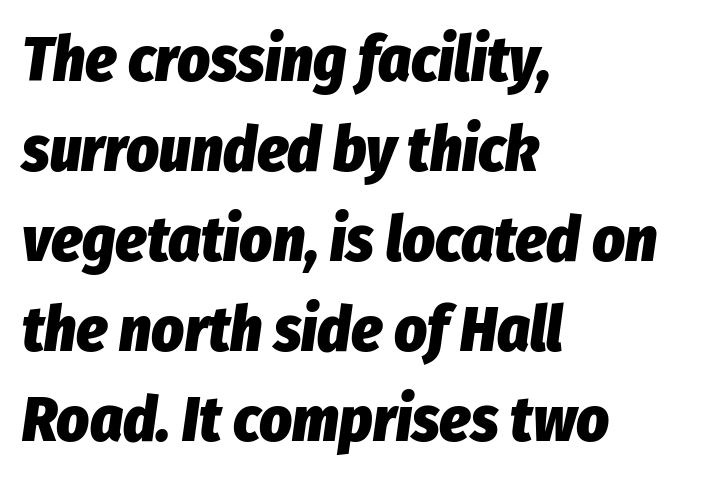
Q: Is the text bold? A: Yes.
Q: Is the text italic (slanted)? A: Yes, it leans right by about 8 degrees.
Q: Is the text underlined? A: No.
Q: How is the paragraph aligned? A: Left-aligned.
Q: Is the spacing between letters normal or unusually wide? A: Normal.
Q: Is the spacing between lines tight, normal or loose? A: Normal.
Q: Width (condensed, normal, or wide)? A: Condensed.
Q: Stroke contrast? A: Low.
Q: x-height? A: Medium.
Q: Monospaced? A: No.
